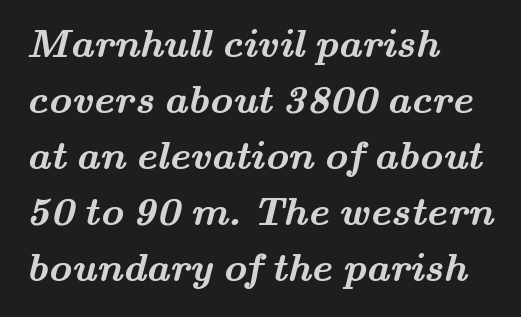
Q: Is the text bold? A: Yes.
Q: Is the typeface a serif or a sans-serif typeface? A: Serif.
Q: Is the text underlined? A: No.
Q: How is the paragraph aligned? A: Left-aligned.
Q: Is the spacing between letters normal or unusually wide? A: Normal.
Q: Is the spacing between lines tight, normal or loose? A: Normal.
Q: Width (condensed, normal, or wide)? A: Wide.
Q: Stroke contrast? A: Medium.
Q: x-height? A: Small.
Q: Monospaced? A: No.
